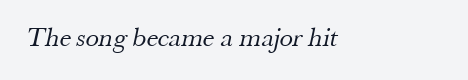
Q: Is the text bold? A: No.
Q: Is the text underlined? A: No.
Q: How is the paragraph aligned? A: Left-aligned.
Q: Is the spacing between letters normal or unusually wide? A: Normal.
